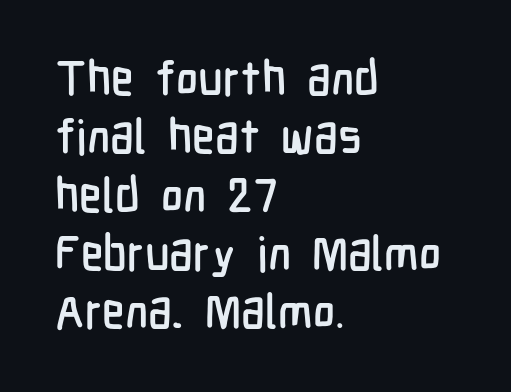
Each letter's strokes conclude bluntly, with no projecting serifs. Is the letter spacing exaggerated? No — it looks like the ordinary default. The letters advance in unequal steps, a hallmark of proportional type. Type without underlining. Compared with a centered layout, this one pins lines to the left instead.
